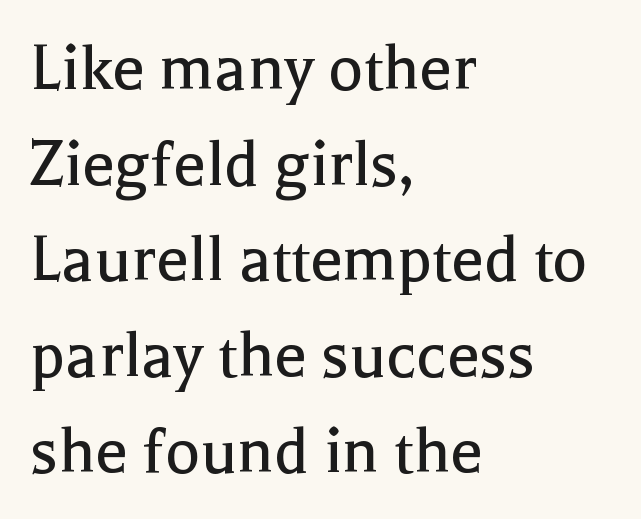
The image shows 73 px regular-weight serif type, upright; set left-aligned, normal line spacing (1.31x), normal letter spacing, not underlined; a medium x-height.
